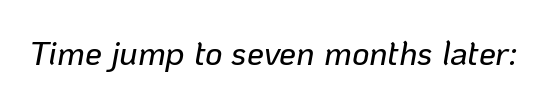
This sample has the flowing, uneven cadence of proportional lettering. Italic: yes, the glyphs are oblique. The glyphs are unaccompanied by any horizontal stroke below them. You could call the tracking neutral — neither tight nor loose.
